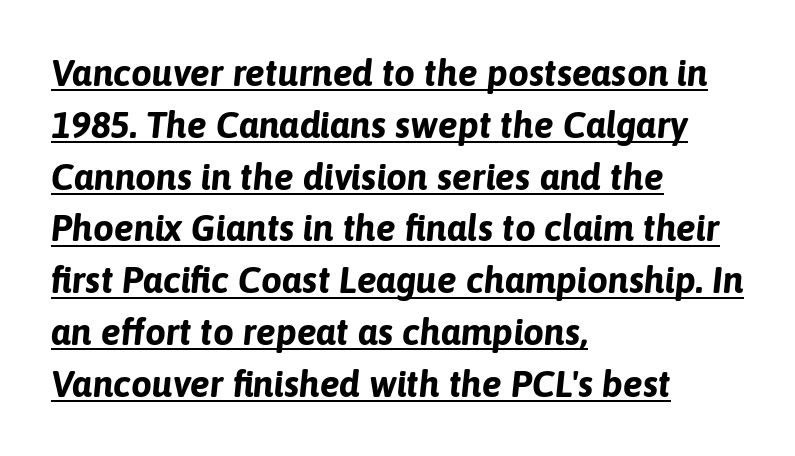
The lines sit at an ordinary, default distance from one another. Leftover space on each line is placed entirely after the last word. Italic: yes, the glyphs are oblique. Quick note: underline on. Nobody touched the tracking dial on this one.
